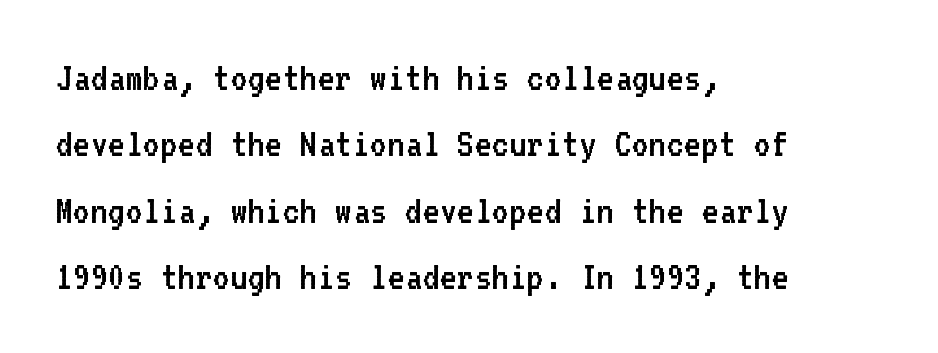
{"serif": "no", "italic": "no", "bold": "no", "weight": "regular", "width": "normal", "stroke_contrast": "low", "x_height": "medium", "monospaced": "yes", "underline": "no", "align": "left", "line_spacing": "normal", "line_spacing_ratio": 1.58, "letter_spacing": "normal", "letter_spacing_em": 0.0, "glyph_px": 42}
